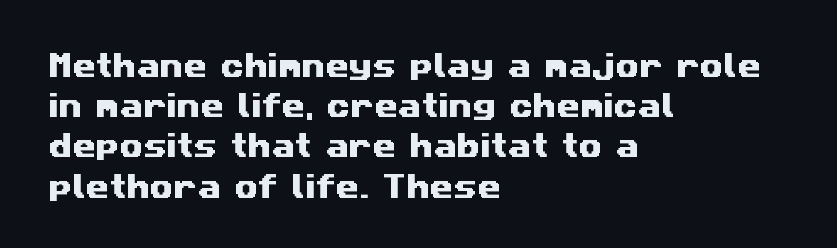
{"underline": "no", "align": "left", "line_spacing": "normal", "line_spacing_ratio": 1.49, "letter_spacing": "normal", "letter_spacing_em": 0.0, "glyph_px": 27}
